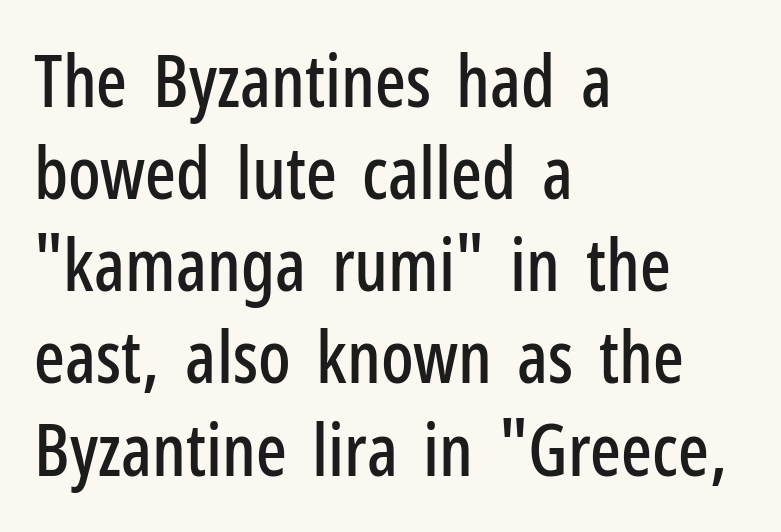
Q: Is the text italic (slanted)? A: No, it is upright.
Q: Is the typeface a serif or a sans-serif typeface? A: Sans-serif.
Q: Is the text underlined? A: No.
Q: How is the paragraph aligned? A: Left-aligned.
Q: Is the spacing between letters normal or unusually wide? A: Normal.
Q: Is the spacing between lines tight, normal or loose? A: Normal.
Q: Width (condensed, normal, or wide)? A: Condensed.
Q: Stroke contrast? A: Low.
Q: x-height? A: Medium.
Q: Monospaced? A: No.
